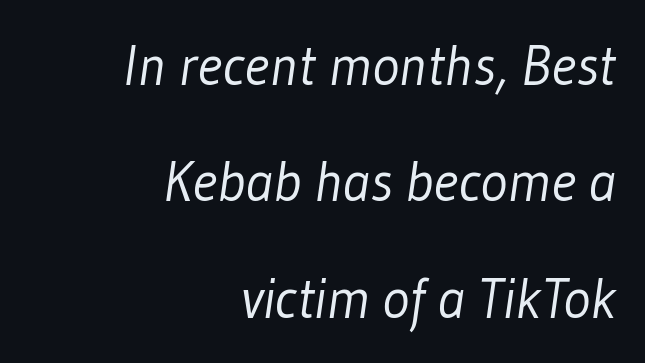
Q: Is the text bold? A: No.
Q: Is the typeface a serif or a sans-serif typeface? A: Sans-serif.
Q: Is the text underlined? A: No.
Q: How is the paragraph aligned? A: Right-aligned.
Q: Is the spacing between letters normal or unusually wide? A: Normal.
Q: Is the spacing between lines tight, normal or loose? A: Loose.
Q: Width (condensed, normal, or wide)? A: Condensed.
Q: Stroke contrast? A: Low.
Q: x-height? A: Medium.
Q: Monospaced? A: No.
